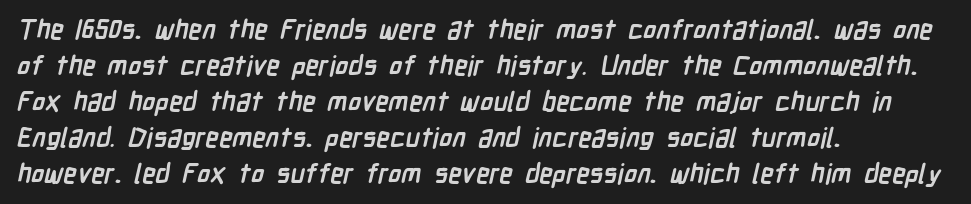
Q: Is the text bold? A: Yes.
Q: Is the text underlined? A: No.
Q: How is the paragraph aligned? A: Left-aligned.
Q: Is the spacing between letters normal or unusually wide? A: Normal.
Q: Is the spacing between lines tight, normal or loose? A: Normal.
